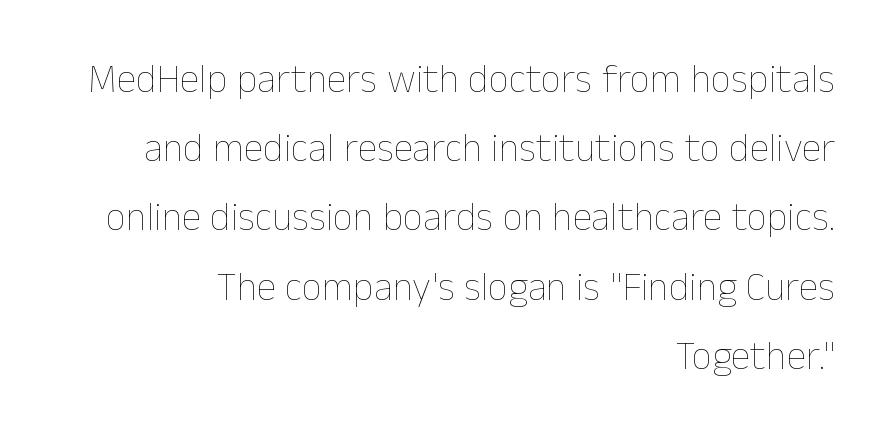
Q: Is the text bold? A: No.
Q: Is the text italic (slanted)? A: No, it is upright.
Q: Is the text underlined? A: No.
Q: How is the paragraph aligned? A: Right-aligned.
Q: Is the spacing between letters normal or unusually wide? A: Normal.
Q: Width (condensed, normal, or wide)? A: Normal.
Q: Stroke contrast? A: Low.
Q: x-height? A: Medium.
Q: Monospaced? A: No.
